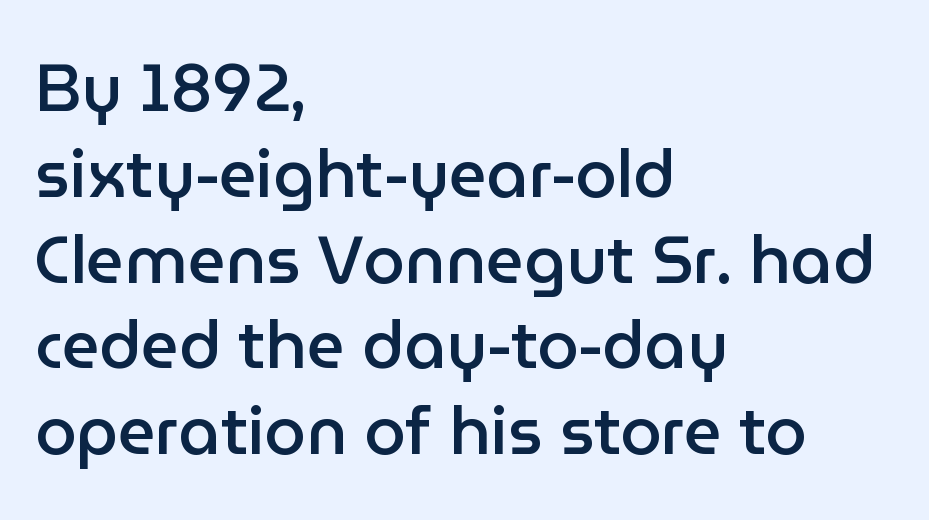
Q: Is the text bold? A: Semi-bold.
Q: Is the text italic (slanted)? A: No, it is upright.
Q: Is the typeface a serif or a sans-serif typeface? A: Sans-serif.
Q: Is the text underlined? A: No.
Q: How is the paragraph aligned? A: Left-aligned.
Q: Is the spacing between letters normal or unusually wide? A: Normal.
Q: Is the spacing between lines tight, normal or loose? A: Normal.
Q: Width (condensed, normal, or wide)? A: Normal.
Q: Stroke contrast? A: Low.
Q: x-height? A: Medium.
Q: Monospaced? A: No.
